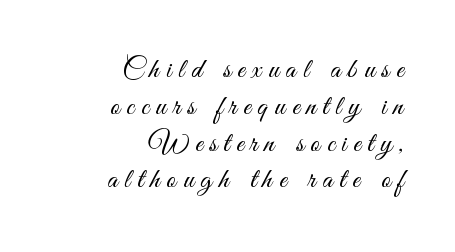
Weight: not bold — regular or lighter. Are there feet on the stems? There aren't — it's a sans. Normally led — the rows are evenly, conventionally spaced. The typesetter chose a ragged-left arrangement here.
